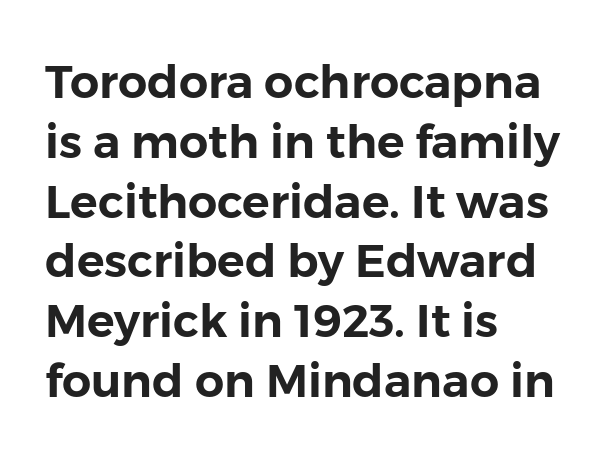
Think of a printed novel: that variable character pitch is what you see here. You can tell from the bare stems that sans-serif type was used. Tracking value appears to be zero — textbook default spacing. Does the leading feel generous? No, just average. Which margin do the lines hug? The left one — the right edge is uneven. The typography opts for an upright posture over an oblique one.
